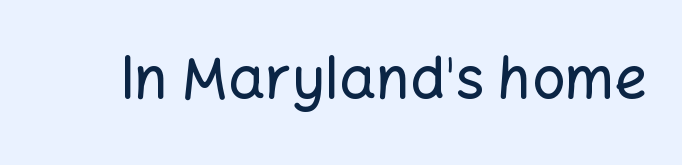
Style check: upright. There is no visible air inserted between adjacent glyphs. Regarding serifs, this sample does without them. Each letter keeps its own natural width here, so spacing adapts to shape. A bare baseline throughout the passage.
